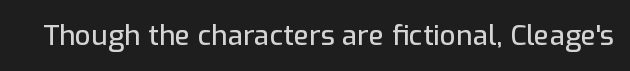
Q: Is the text italic (slanted)? A: No, it is upright.
Q: Is the typeface a serif or a sans-serif typeface? A: Sans-serif.
Q: Is the text underlined? A: No.
Q: Is the spacing between letters normal or unusually wide? A: Normal.
Q: Width (condensed, normal, or wide)? A: Normal.
Q: Stroke contrast? A: Low.
Q: x-height? A: Medium.
Q: Monospaced? A: No.
